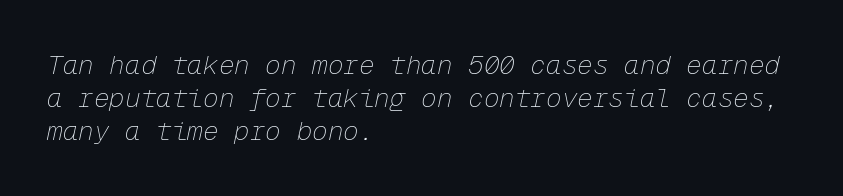
Q: Is the text bold? A: No.
Q: Is the text italic (slanted)? A: Yes, it leans right by about 12 degrees.
Q: Is the text underlined? A: No.
Q: How is the paragraph aligned? A: Left-aligned.
Q: Is the spacing between letters normal or unusually wide? A: Normal.
Q: Is the spacing between lines tight, normal or loose? A: Normal.
